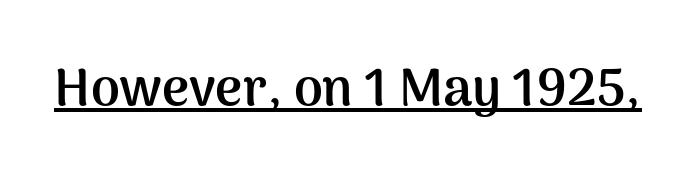
{"serif": "no", "italic": "no", "bold": "yes", "weight": "semibold", "width": "normal", "stroke_contrast": "medium", "x_height": "medium", "monospaced": "no", "underline": "yes", "letter_spacing": "normal", "letter_spacing_em": 0.0, "glyph_px": 52}
